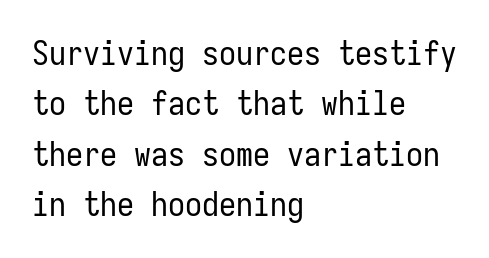
The image shows 34 px regular-weight, condensed sans-serif type, upright, monospaced; set left-aligned, normal line spacing (1.48x), normal letter spacing, not underlined; low stroke contrast and a medium x-height.
